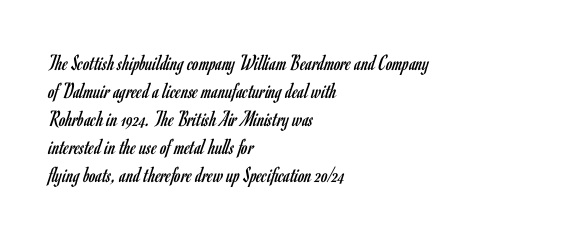
Q: Is the text bold? A: No.
Q: Is the text italic (slanted)? A: Yes.
Q: Is the text underlined? A: No.
Q: How is the paragraph aligned? A: Left-aligned.
Q: Is the spacing between letters normal or unusually wide? A: Normal.
